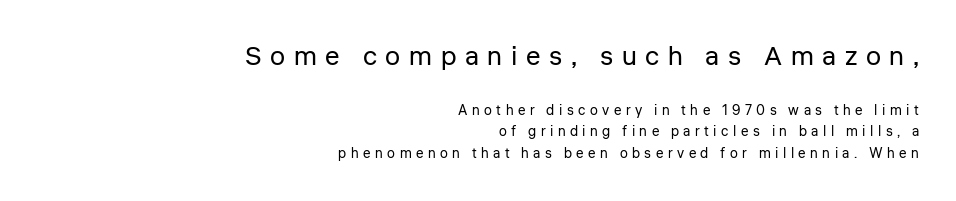
The image shows 27 px text type, upright; set right-aligned, normal line spacing (1.53x), unusually wide letter spacing (+0.32 em), not underlined; the first (top) block is 1.93x larger.
